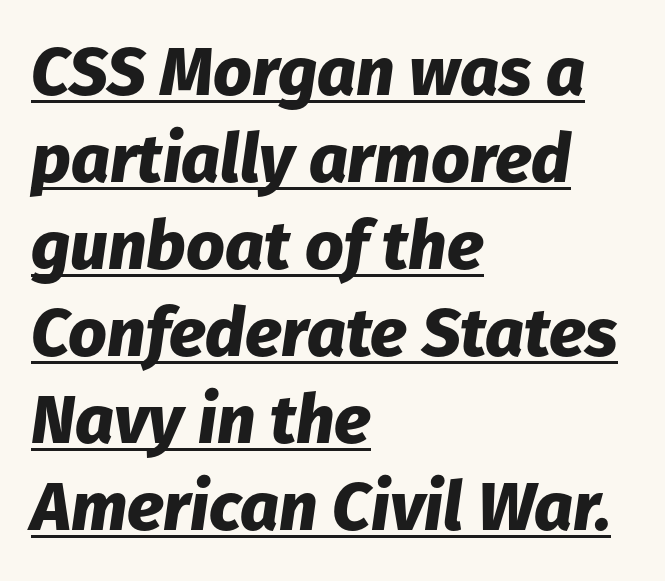
This rendering uses left alignment, leaving the right contour irregular. There's an unmistakable incline to the writing here. You could not count columns in this text — the font is proportionally spaced. The face used here is rendered with its standard letterfit. Heavy, bold letterforms.
